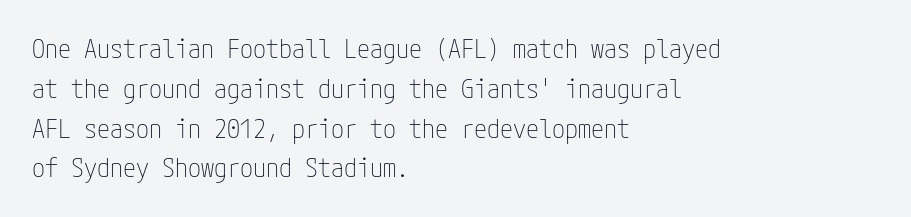
The image shows 26 px text type, upright; set left-aligned, normal line spacing (1.53x), normal letter spacing, not underlined.
